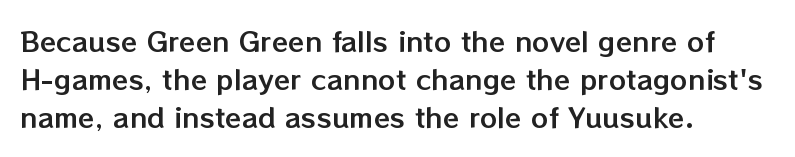
The image shows 27 px text type, upright; set left-aligned, normal line spacing (1.41x), normal letter spacing, not underlined.
